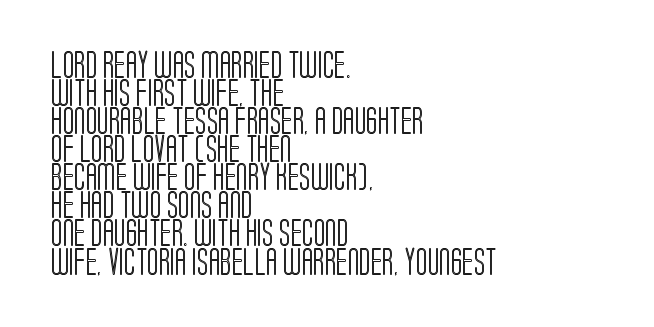
{"italic": "no", "underline": "no", "align": "left", "line_spacing": "tight", "line_spacing_ratio": 1.04, "letter_spacing": "normal", "letter_spacing_em": 0.0, "glyph_px": 27}
